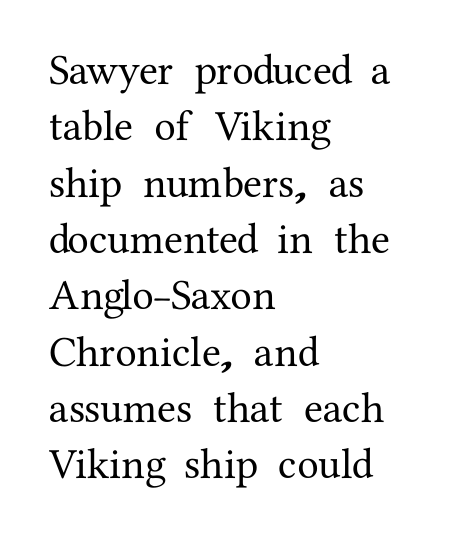
The image shows 43 px serif type, upright; set left-aligned, normal line spacing (1.31x), normal letter spacing, not underlined; medium stroke contrast and a medium x-height.
